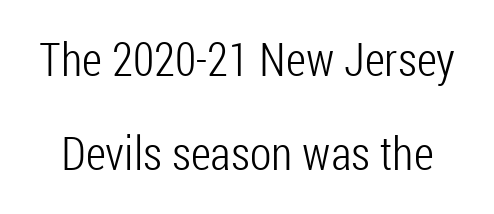
{"serif": "no", "italic": "no", "bold": "no", "weight": "light", "width": "condensed", "stroke_contrast": "low", "x_height": "medium", "monospaced": "no", "underline": "no", "line_spacing": "loose", "line_spacing_ratio": 1.99, "letter_spacing": "normal", "letter_spacing_em": 0.0, "glyph_px": 47}
